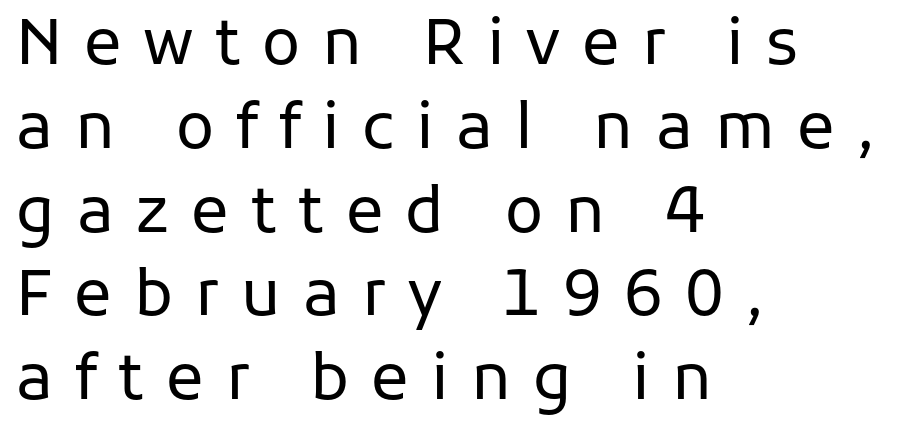
{"serif": "no", "italic": "no", "bold": "no", "weight": "regular", "width": "normal", "stroke_contrast": "low", "x_height": "medium", "monospaced": "no", "underline": "no", "align": "left", "line_spacing": "normal", "line_spacing_ratio": 1.33, "letter_spacing": "wide", "letter_spacing_em": 0.35, "glyph_px": 63}
